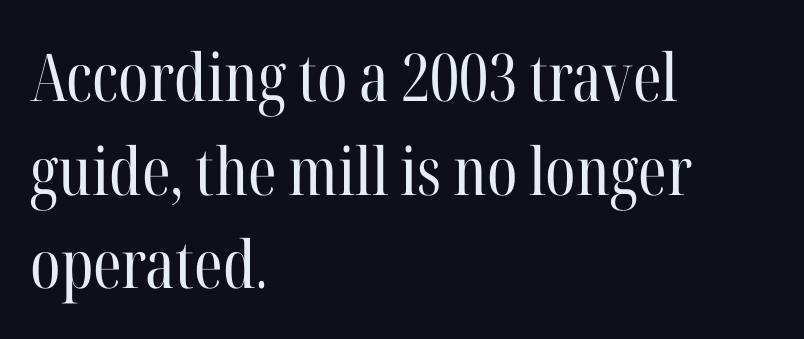
The image shows 66 px regular-weight, condensed serif type, upright; set left-aligned, normal line spacing (1.42x), normal letter spacing, not underlined; high stroke contrast and a medium x-height.
